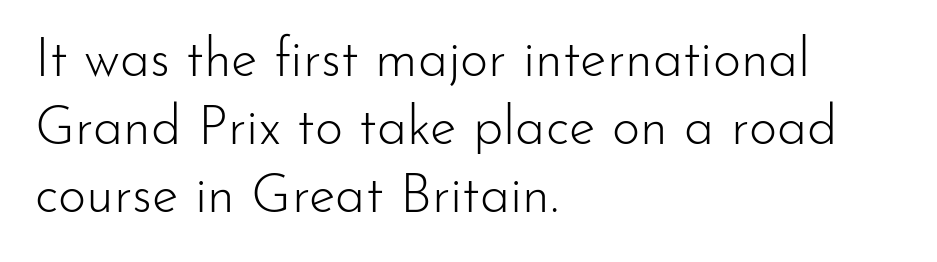
The image shows 54 px light sans-serif type, upright; set left-aligned, normal line spacing (1.26x), normal letter spacing, not underlined; low stroke contrast and a small x-height.
